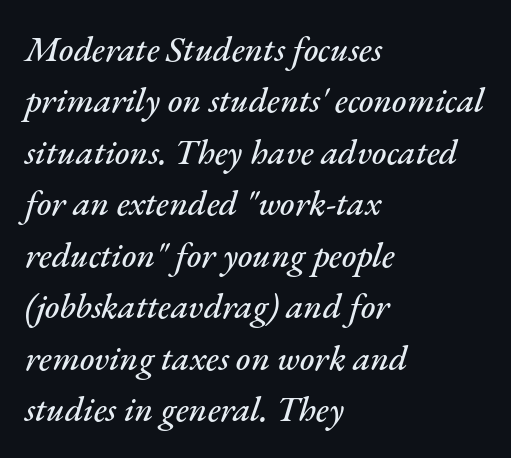
The image shows 35 px text type, italic (leaning right); set left-aligned, normal line spacing (1.47x), normal letter spacing, not underlined; medium stroke contrast and a small x-height.
